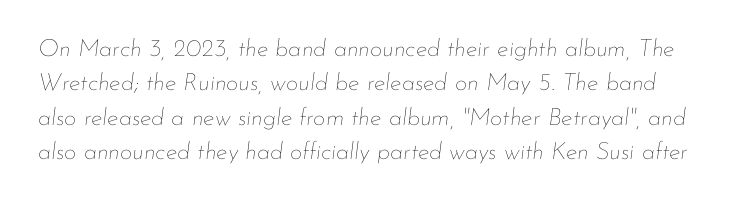
{"italic": "yes", "lean": "right", "slant_degrees": 7, "bold": "no", "underline": "no", "line_spacing": "normal", "line_spacing_ratio": 1.43, "letter_spacing": "normal", "letter_spacing_em": 0.0, "glyph_px": 24}
